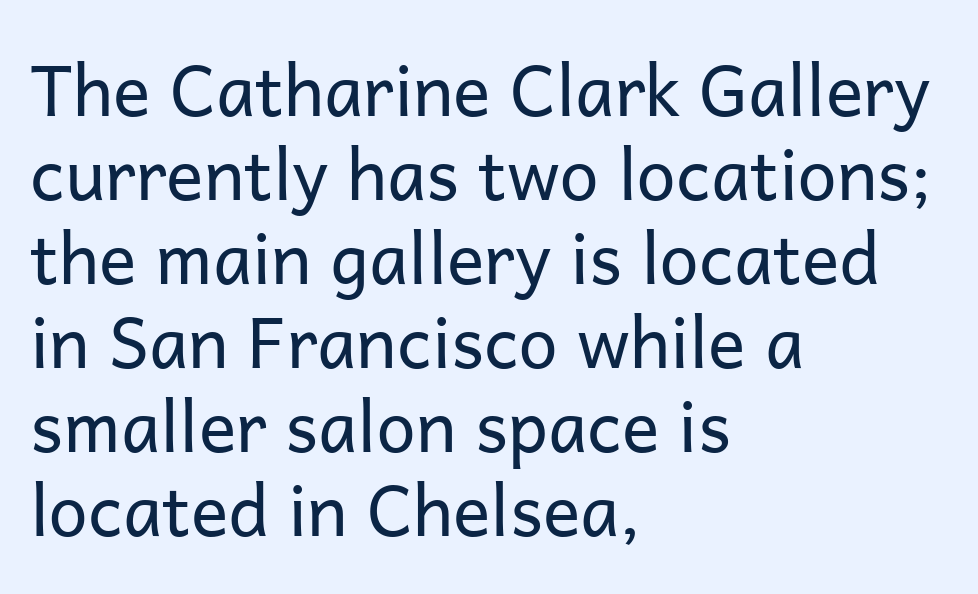
{"serif": "no", "italic": "no", "bold": "no", "weight": "regular", "width": "normal", "stroke_contrast": "low", "x_height": "medium", "monospaced": "no", "underline": "no", "align": "left", "line_spacing_ratio": 1.2, "letter_spacing": "normal", "letter_spacing_em": 0.0, "glyph_px": 70}
